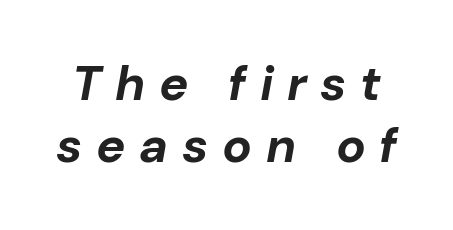
The image shows 49 px bold type, italic (leaning right); set normal line spacing (1.27x), unusually wide letter spacing (+0.28 em), not underlined; low stroke contrast and a medium x-height.
